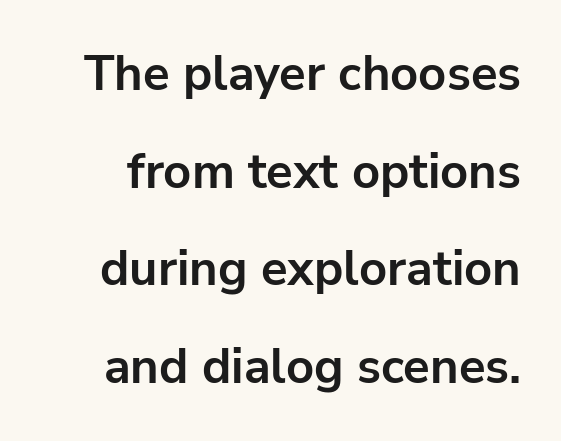
Observe the ordinary spacing: letters are neighbours, not strangers. A dark, heavy texture on the line: the type is bold. You can tell it's not italic because the verticals are truly vertical. The rendering uses natural spacing where letterforms have individual widths. Quick note: underline off. The designer dialed line spacing up above the default.
